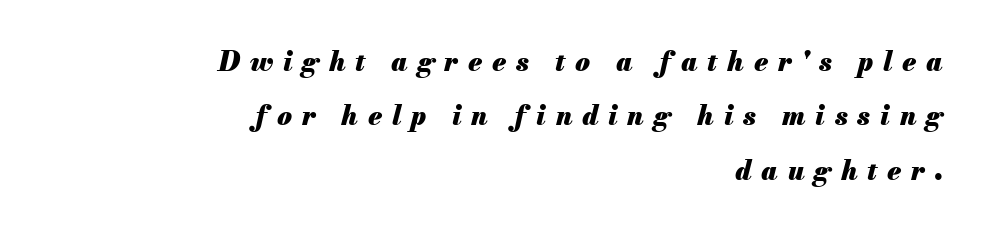
The whole block is typeset with a tilt. Between one letter and the next there's a generous, obvious gap. Its strokes are broad and dark, the hallmark of bold type. Vertically, the passage feels expansive, rows floating well apart. Letters rest on an invisible, unmarked baseline. The compositor pushed each line to the right boundary.
